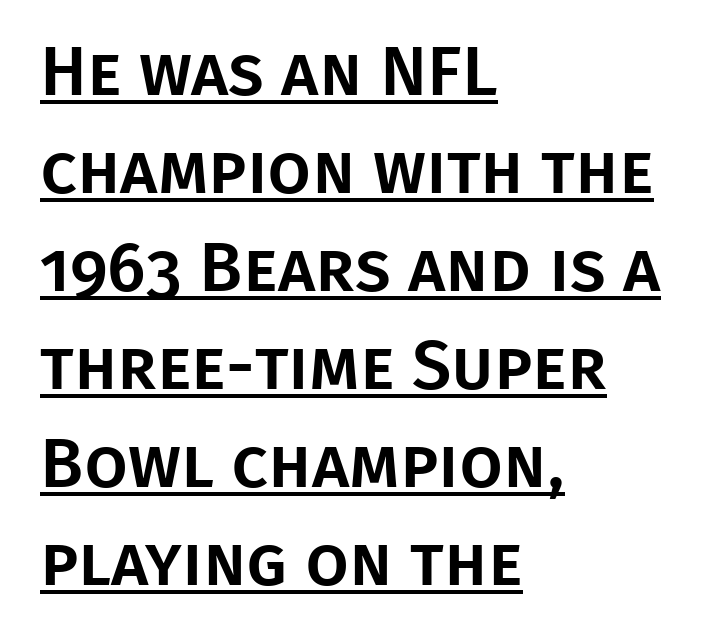
Q: Is the text italic (slanted)? A: No, it is upright.
Q: Is the typeface a serif or a sans-serif typeface? A: Sans-serif.
Q: Is the text underlined? A: Yes.
Q: How is the paragraph aligned? A: Left-aligned.
Q: Is the spacing between letters normal or unusually wide? A: Normal.
Q: Is the spacing between lines tight, normal or loose? A: Normal.
Q: Width (condensed, normal, or wide)? A: Normal.
Q: Stroke contrast? A: Low.
Q: x-height? A: Large.
Q: Monospaced? A: No.
